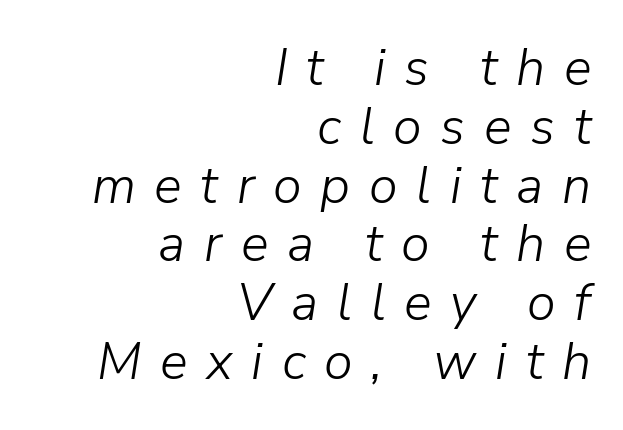
Loose tracking; the words dissolve into strings of separated letters. The letters advance in unequal steps, a hallmark of proportional type. The block of text is dense from top to bottom, with scant space between rows. Stroke mass is kept to a normal reading level or below. This rendering features lettering with no underline. Observe the lean: these are italic letterforms.
